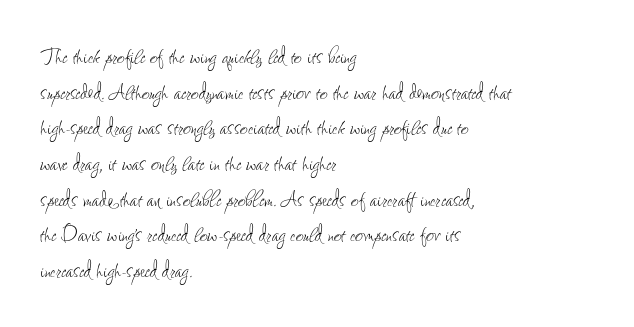
Q: Is the text bold? A: No.
Q: Is the text italic (slanted)? A: Yes.
Q: Is the text underlined? A: No.
Q: How is the paragraph aligned? A: Left-aligned.
Q: Is the spacing between letters normal or unusually wide? A: Normal.
Q: Is the spacing between lines tight, normal or loose? A: Normal.
